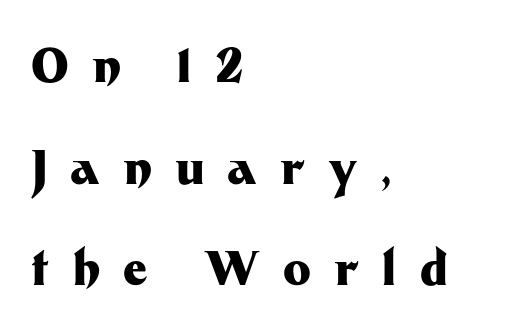
Q: Is the text bold? A: Yes.
Q: Is the text italic (slanted)? A: No, it is upright.
Q: Is the typeface a serif or a sans-serif typeface? A: Sans-serif.
Q: Is the text underlined? A: No.
Q: How is the paragraph aligned? A: Left-aligned.
Q: Is the spacing between letters normal or unusually wide? A: Unusually wide.
Q: Is the spacing between lines tight, normal or loose? A: Loose.
Q: Width (condensed, normal, or wide)? A: Normal.
Q: Stroke contrast? A: Medium.
Q: x-height? A: Medium.
Q: Monospaced? A: No.
